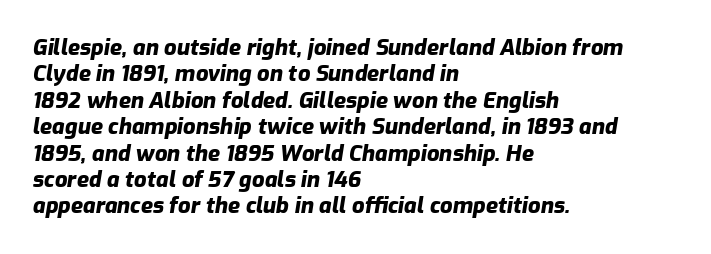
Q: Is the text bold? A: Yes.
Q: Is the text italic (slanted)? A: Yes, it leans right by about 9 degrees.
Q: Is the text underlined? A: No.
Q: How is the paragraph aligned? A: Left-aligned.
Q: Is the spacing between letters normal or unusually wide? A: Normal.
